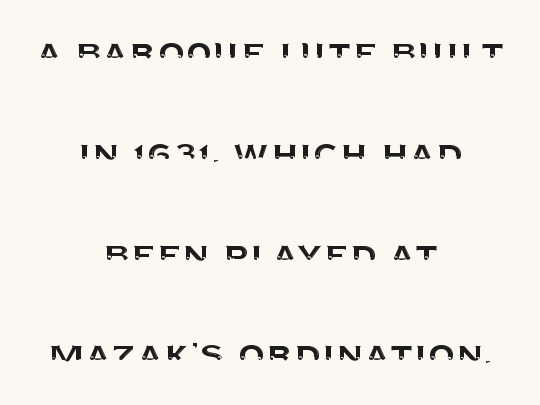
The image shows 44 px sans-serif type, upright; set centered, loose line spacing (2.29x), normal letter spacing, not underlined; medium stroke contrast and a large x-height.
